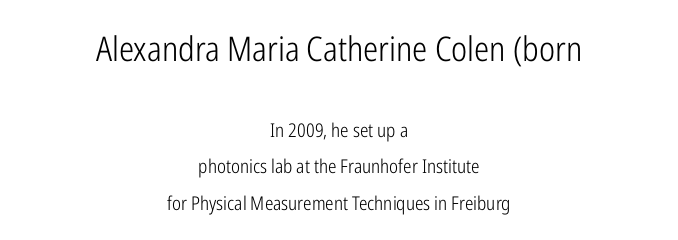
Q: Is the text bold? A: No.
Q: Is the text italic (slanted)? A: No, it is upright.
Q: Is the typeface a serif or a sans-serif typeface? A: Sans-serif.
Q: Is the text underlined? A: No.
Q: How is the paragraph aligned? A: Centered.
Q: Is the spacing between letters normal or unusually wide? A: Normal.
Q: Is the spacing between lines tight, normal or loose? A: Loose.
Q: Which block of text is set in a larger size, the first (top) or the second (bottom)? A: The first (top) one.
Q: Width (condensed, normal, or wide)? A: Condensed.
Q: Stroke contrast? A: Low.
Q: x-height? A: Medium.
Q: Monospaced? A: No.
